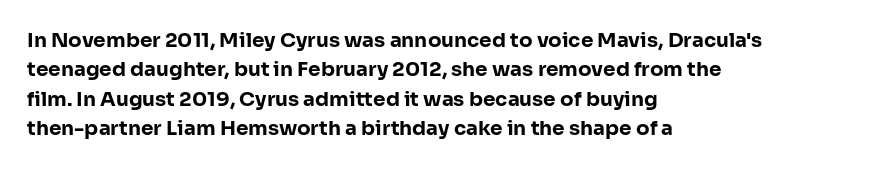
{"italic": "no", "bold": "yes", "underline": "no", "align": "left", "line_spacing": "normal", "line_spacing_ratio": 1.47, "letter_spacing": "normal", "letter_spacing_em": 0.0, "glyph_px": 20}
